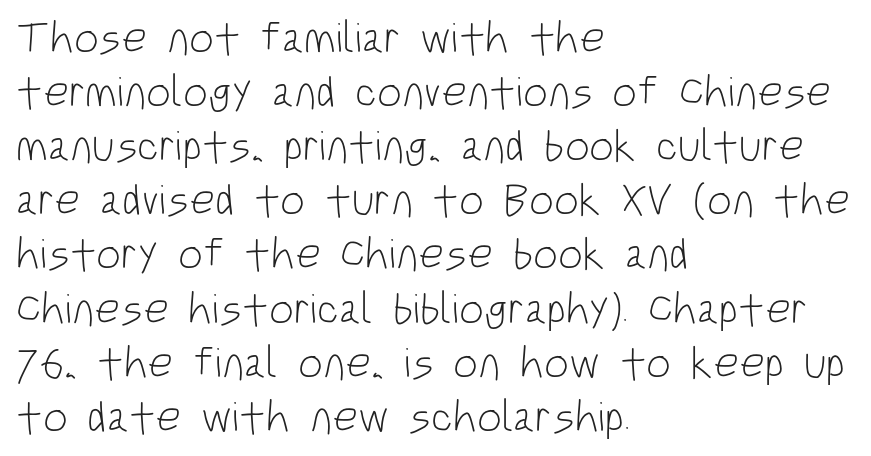
Every stem runs plumb, perpendicular to the baseline. This rendering leaves character spacing at its baseline value. Visually the block forms a straight wall on the left and a jagged coastline on the right. Grotesque or geometric, the face here clearly has no serifs.
